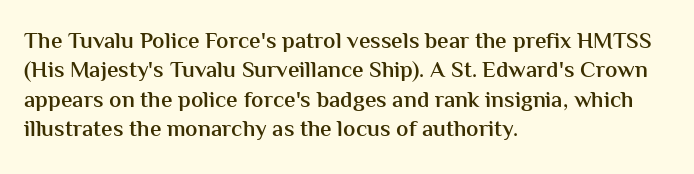
Q: Is the text bold? A: Semi-bold.
Q: Is the text italic (slanted)? A: No, it is upright.
Q: Is the text underlined? A: No.
Q: How is the paragraph aligned? A: Left-aligned.
Q: Is the spacing between letters normal or unusually wide? A: Normal.
Q: Is the spacing between lines tight, normal or loose? A: Normal.
